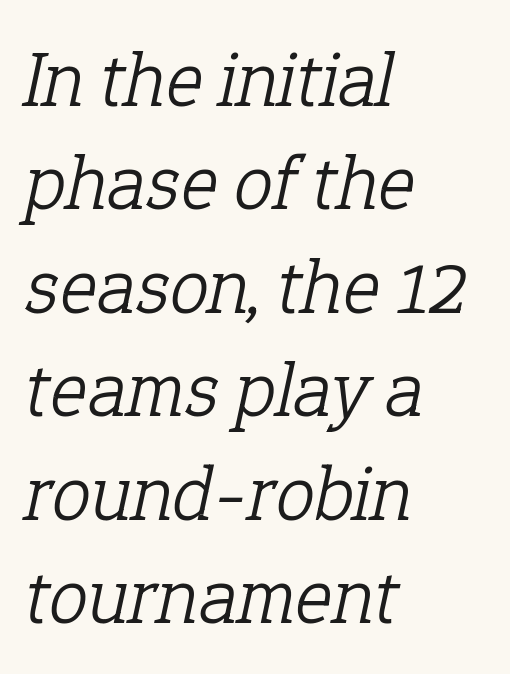
The image shows 79 px light serif type, italic (leaning right); set left-aligned, normal line spacing (1.31x), normal letter spacing, not underlined; low stroke contrast and a medium x-height.
